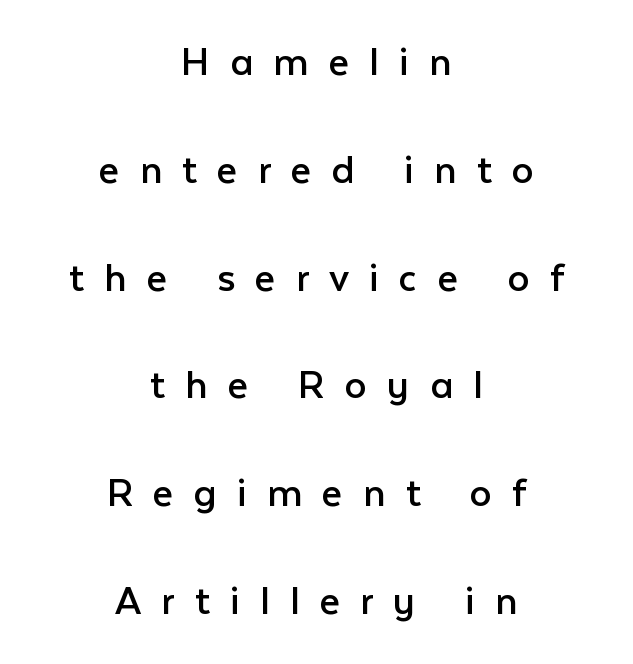
The image shows 44 px regular-weight sans-serif type, upright; set centered, loose line spacing (2.45x), unusually wide letter spacing (+0.46 em), not underlined; low stroke contrast and a medium x-height.
